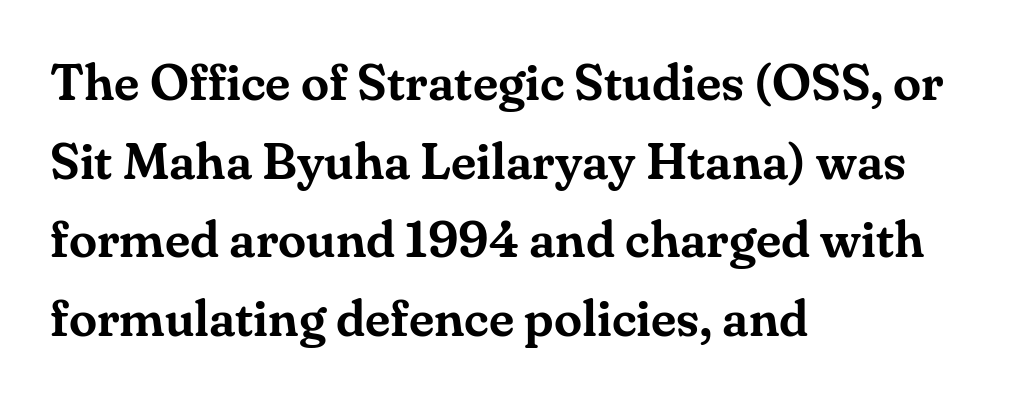
Descender tails drop into unmarked territory. This rendering uses left alignment, leaving the right contour irregular. The face used here is proportionally spaced, like ordinary book or web type. Every character sits straight up, as roman type does.
